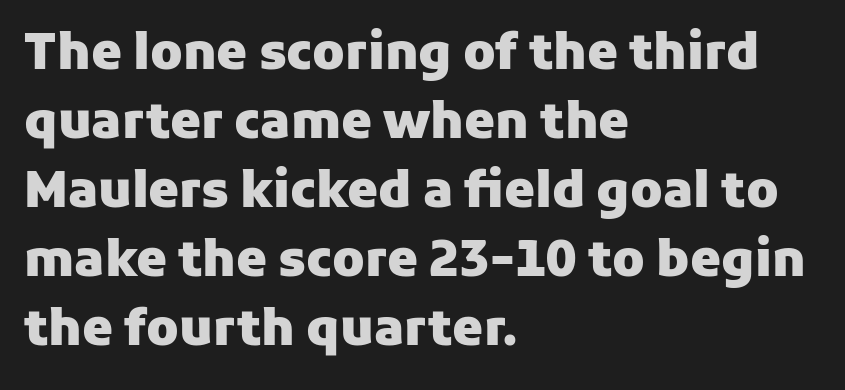
Q: Is the text bold? A: Yes.
Q: Is the text italic (slanted)? A: No, it is upright.
Q: Is the typeface a serif or a sans-serif typeface? A: Sans-serif.
Q: Is the text underlined? A: No.
Q: How is the paragraph aligned? A: Left-aligned.
Q: Is the spacing between letters normal or unusually wide? A: Normal.
Q: Is the spacing between lines tight, normal or loose? A: Normal.
Q: Width (condensed, normal, or wide)? A: Normal.
Q: Stroke contrast? A: Low.
Q: x-height? A: Medium.
Q: Monospaced? A: No.
